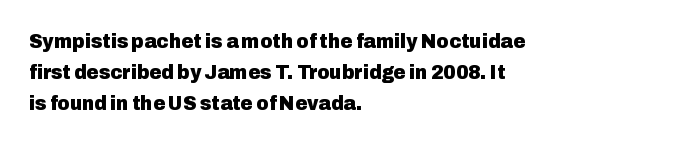
The image shows 21 px bold type, upright; set left-aligned, normal line spacing (1.48x), normal letter spacing, not underlined.
